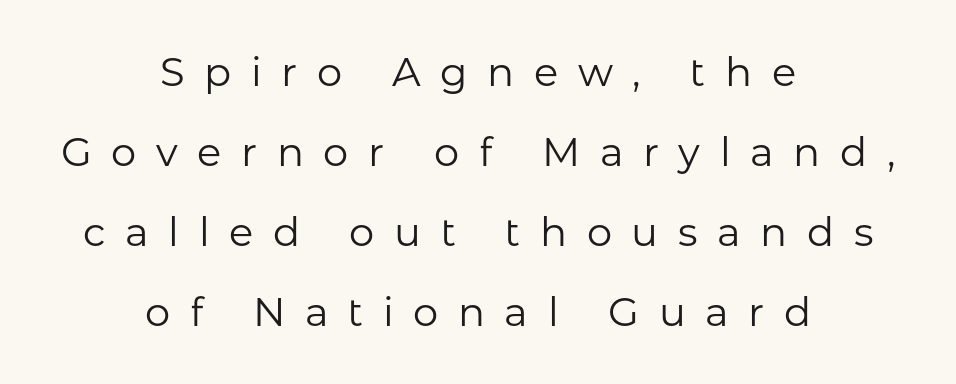
Compared with typical body copy, the letter spacing here is much looser. No heavy texture on the line: the type isn't bold. These lines are composed in type without serifs. The leading is generous, giving the passage an open texture.
